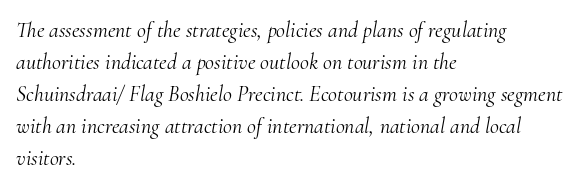
The image shows 22 px text type, italic (leaning right); set left-aligned, normal line spacing (1.45x), normal letter spacing, not underlined.
